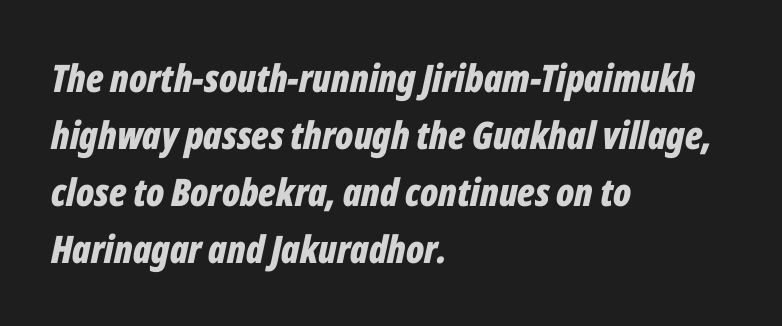
{"italic": "yes", "lean": "right", "slant_degrees": 12, "bold": "yes", "weight": "bold", "width": "condensed", "stroke_contrast": "low", "x_height": "medium", "monospaced": "no", "underline": "no", "align": "left", "line_spacing": "normal", "line_spacing_ratio": 1.5, "letter_spacing": "normal", "letter_spacing_em": 0.0, "glyph_px": 38}
